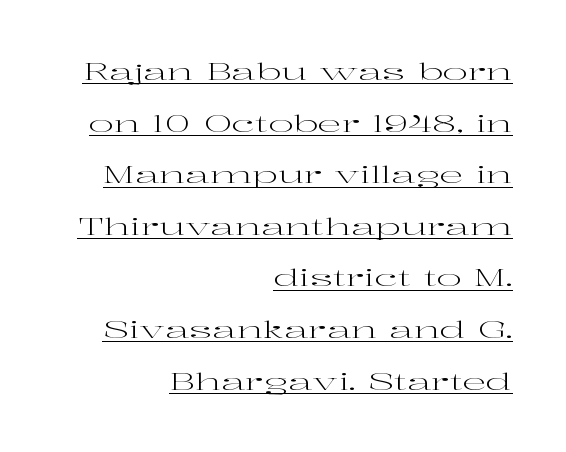
Q: Is the text bold? A: No.
Q: Is the text italic (slanted)? A: No, it is upright.
Q: Is the text underlined? A: Yes.
Q: How is the paragraph aligned? A: Right-aligned.
Q: Is the spacing between letters normal or unusually wide? A: Normal.
Q: Is the spacing between lines tight, normal or loose? A: Loose.
